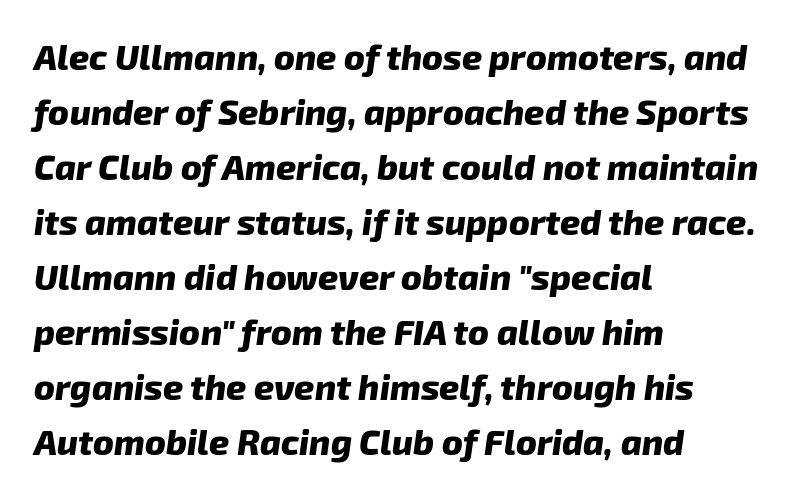
{"serif": "no", "bold": "yes", "weight": "heavy", "width": "normal", "stroke_contrast": "low", "x_height": "medium", "monospaced": "no", "underline": "no", "align": "left", "line_spacing": "normal", "line_spacing_ratio": 1.57, "letter_spacing": "normal", "letter_spacing_em": 0.0, "glyph_px": 35}
